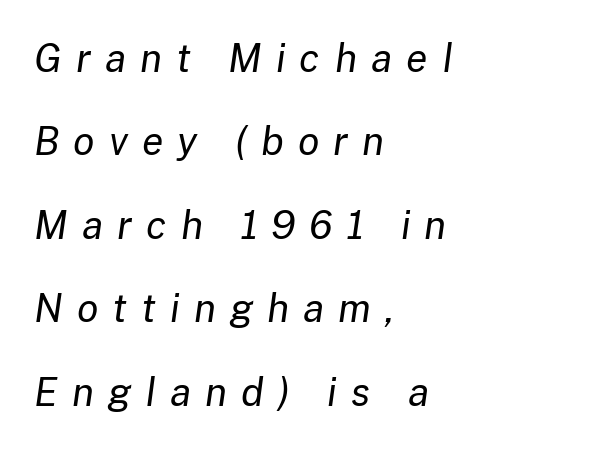
{"italic": "yes", "lean": "right", "slant_degrees": 8, "bold": "no", "weight": "regular", "width": "normal", "stroke_contrast": "low", "x_height": "medium", "monospaced": "no", "underline": "no", "align": "left", "line_spacing": "loose", "line_spacing_ratio": 2.14, "letter_spacing": "wide", "letter_spacing_em": 0.36, "glyph_px": 39}
